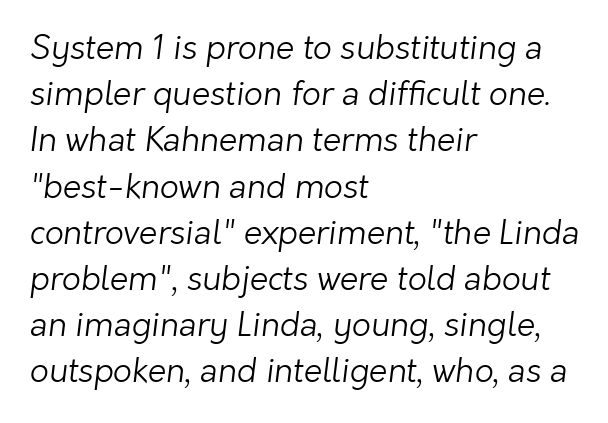
Weight: in the light-to-regular range. The type family on display is of the sans-serif kind. The passage shown is typed in a proportional face where columns would drift. There is no visible air inserted between adjacent glyphs. Reading down the block, your eye returns to a fixed left position each line. Descenders are the only things crossing below the line.
